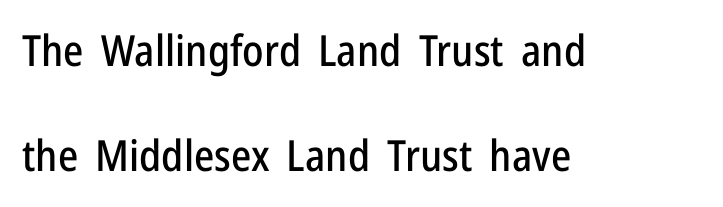
Classification — sans serif. Caption: standard tracking, unaltered. This sample uses an upright cut, with every glyph sitting square on the baseline. A clean baseline with only descenders dipping below it. The space between consecutive lines is lavish.
